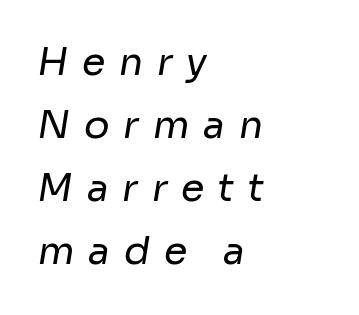
{"serif": "no", "bold": "no", "weight": "regular", "width": "normal", "stroke_contrast": "low", "x_height": "medium", "monospaced": "no", "underline": "no", "align": "left", "line_spacing": "normal", "line_spacing_ratio": 1.66, "letter_spacing": "wide", "letter_spacing_em": 0.36, "glyph_px": 38}
